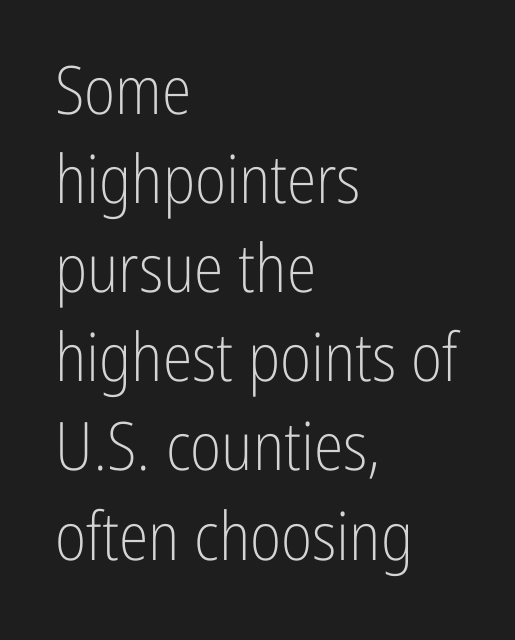
{"serif": "no", "italic": "no", "bold": "no", "weight": "light", "width": "condensed", "stroke_contrast": "low", "x_height": "medium", "monospaced": "no", "underline": "no", "align": "left", "line_spacing": "normal", "line_spacing_ratio": 1.33, "letter_spacing": "normal", "letter_spacing_em": 0.0, "glyph_px": 67}
